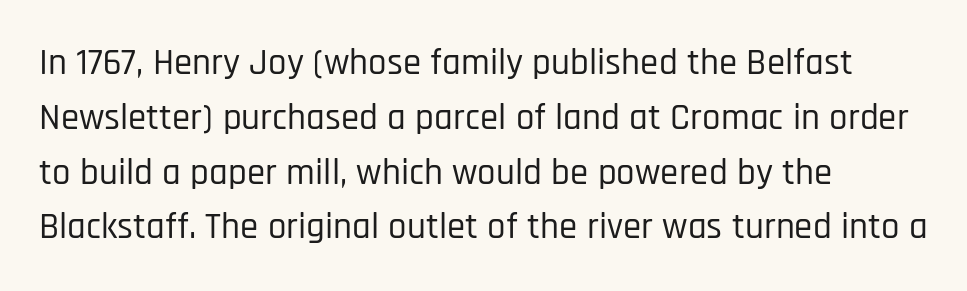
Q: Is the text italic (slanted)? A: No, it is upright.
Q: Is the typeface a serif or a sans-serif typeface? A: Sans-serif.
Q: Is the text underlined? A: No.
Q: How is the paragraph aligned? A: Left-aligned.
Q: Is the spacing between letters normal or unusually wide? A: Normal.
Q: Is the spacing between lines tight, normal or loose? A: Normal.
Q: Width (condensed, normal, or wide)? A: Condensed.
Q: Stroke contrast? A: Low.
Q: x-height? A: Large.
Q: Monospaced? A: No.
